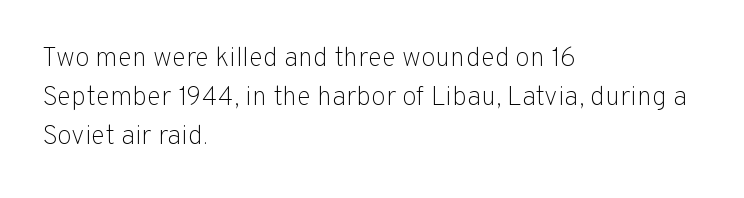
Default kerning and tracking; the words read as compact shapes. No heavy texture on the line: the type isn't bold. A roman cut, with each character standing at attention. Notice how the passage keeps a crisp vertical edge on the left only. Bare-footed words on every line.
